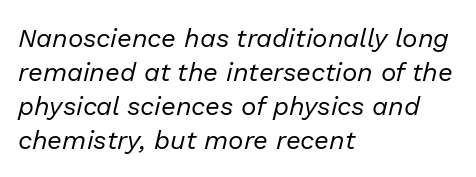
Q: Is the text bold? A: No.
Q: Is the text italic (slanted)? A: Yes, it leans right by about 13 degrees.
Q: Is the text underlined? A: No.
Q: How is the paragraph aligned? A: Left-aligned.
Q: Is the spacing between letters normal or unusually wide? A: Normal.
Q: Is the spacing between lines tight, normal or loose? A: Normal.
